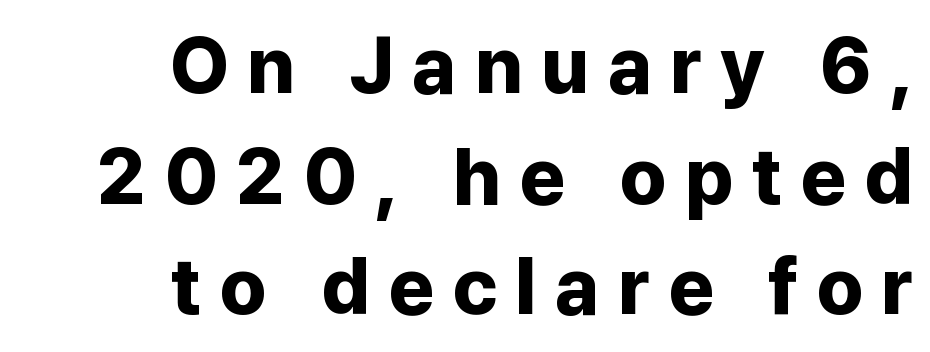
Q: Is the text bold? A: Yes.
Q: Is the text italic (slanted)? A: No, it is upright.
Q: Is the typeface a serif or a sans-serif typeface? A: Sans-serif.
Q: Is the text underlined? A: No.
Q: How is the paragraph aligned? A: Right-aligned.
Q: Is the spacing between letters normal or unusually wide? A: Unusually wide.
Q: Is the spacing between lines tight, normal or loose? A: Normal.
Q: Width (condensed, normal, or wide)? A: Normal.
Q: Stroke contrast? A: Low.
Q: x-height? A: Medium.
Q: Monospaced? A: No.
